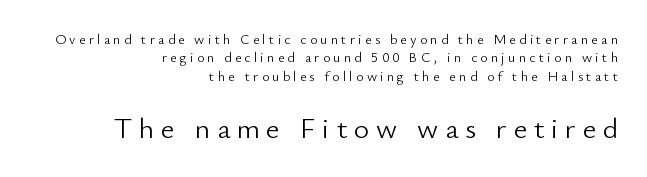
The image shows 29 px light sans-serif type, upright; set right-aligned, normal line spacing (1.31x), unusually wide letter spacing (+0.23 em), not underlined; the second (bottom) block is 2.07x larger; low stroke contrast and a small x-height.
